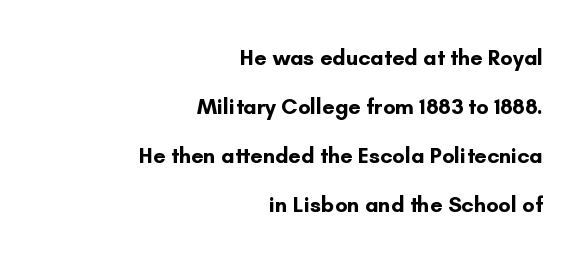
Q: Is the text bold? A: Yes.
Q: Is the text italic (slanted)? A: No, it is upright.
Q: Is the text underlined? A: No.
Q: How is the paragraph aligned? A: Right-aligned.
Q: Is the spacing between letters normal or unusually wide? A: Normal.
Q: Is the spacing between lines tight, normal or loose? A: Loose.
